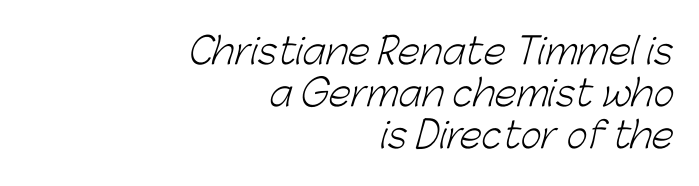
The image shows 36 px light sans-serif type; set right-aligned, line spacing 1.17x, normal letter spacing, not underlined; low stroke contrast and a medium x-height.
